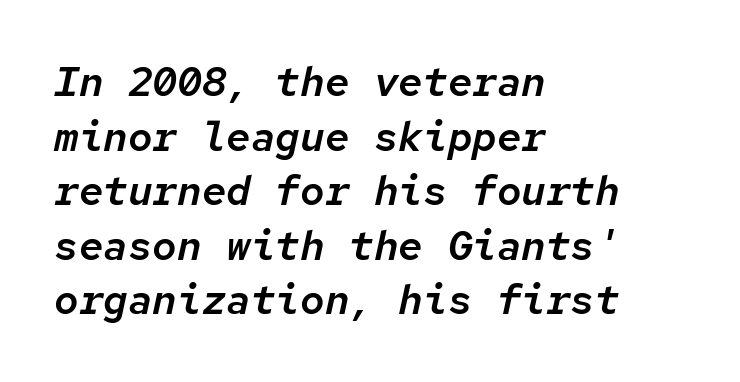
{"italic": "yes", "lean": "right", "slant_degrees": 12, "width": "normal", "stroke_contrast": "low", "x_height": "medium", "monospaced": "yes", "underline": "no", "align": "left", "line_spacing": "normal", "line_spacing_ratio": 1.33, "letter_spacing": "normal", "letter_spacing_em": 0.0, "glyph_px": 41}
